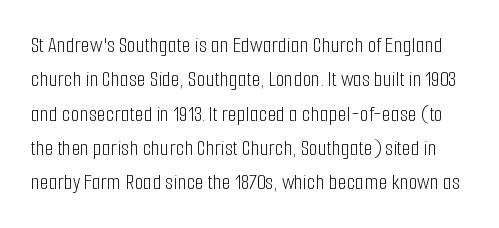
The image shows 23 px text type, upright; set normal line spacing (1.49x), normal letter spacing, not underlined.
